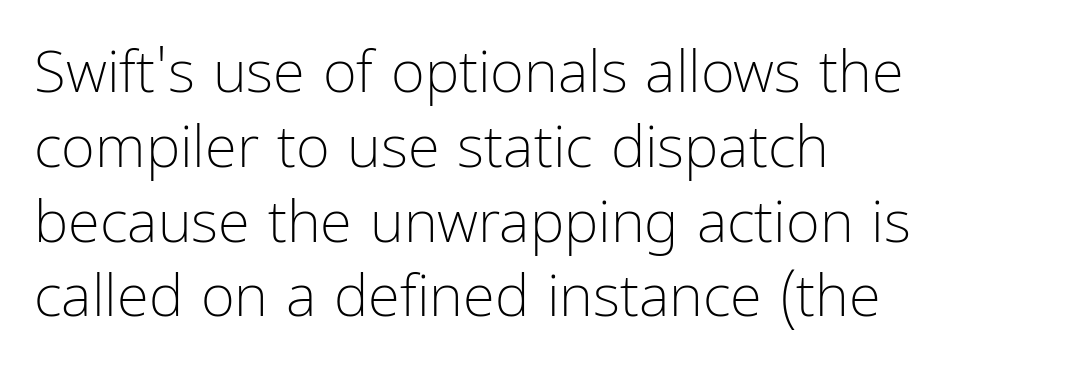
Weight: in the light-to-regular range. Compared with a centered layout, this one pins lines to the left instead. Does the leading feel generous? No, just average. The font's upright variant was chosen for this text. You could not count columns in this text — the font is proportionally spaced.
